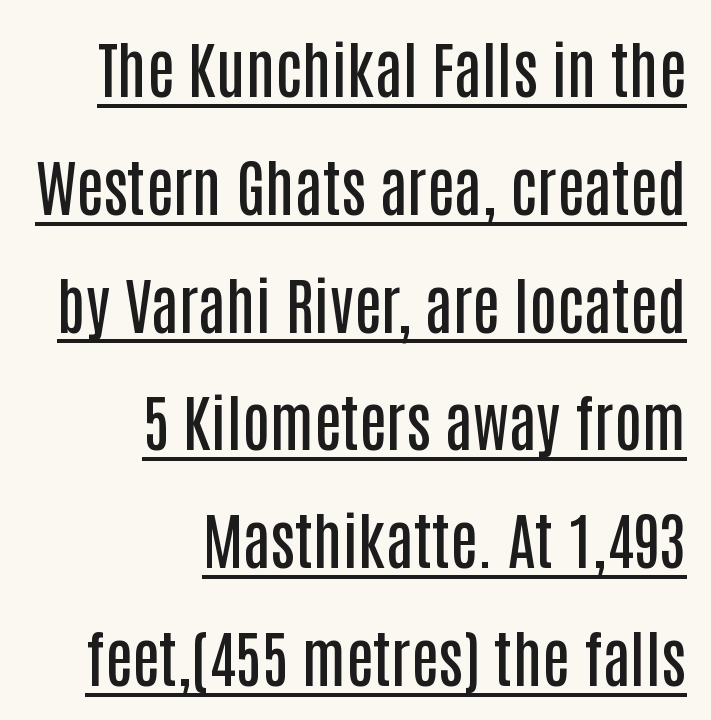
The image shows 62 px semibold, condensed sans-serif type, upright; set right-aligned, loose line spacing (1.9x), normal letter spacing, underlined; low stroke contrast and a large x-height.
